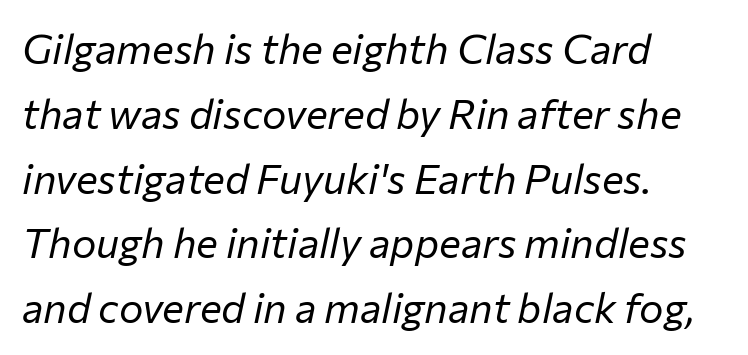
Q: Is the text bold? A: No.
Q: Is the text italic (slanted)? A: Yes, it leans right by about 12 degrees.
Q: Is the text underlined? A: No.
Q: How is the paragraph aligned? A: Left-aligned.
Q: Is the spacing between letters normal or unusually wide? A: Normal.
Q: Is the spacing between lines tight, normal or loose? A: Normal.
Q: Width (condensed, normal, or wide)? A: Normal.
Q: Stroke contrast? A: Low.
Q: x-height? A: Medium.
Q: Monospaced? A: No.
